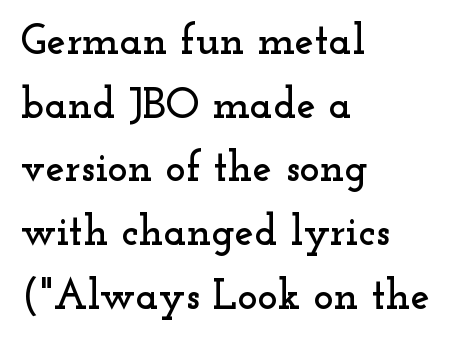
Q: Is the text italic (slanted)? A: No, it is upright.
Q: Is the typeface a serif or a sans-serif typeface? A: Serif.
Q: Is the text underlined? A: No.
Q: How is the paragraph aligned? A: Left-aligned.
Q: Is the spacing between letters normal or unusually wide? A: Normal.
Q: Is the spacing between lines tight, normal or loose? A: Normal.
Q: Width (condensed, normal, or wide)? A: Wide.
Q: Stroke contrast? A: Low.
Q: x-height? A: Small.
Q: Monospaced? A: No.
